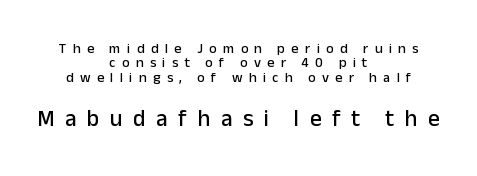
Just letters on the line, the space beneath them empty. Is the block centered? Yes — each line is placed symmetrically about the middle. Between one letter and the next there's a generous, obvious gap. Bigger letters appear in the bottom chunk; the top chunk is reduced. Leading: reduced. The specimen reads as upright at a glance.
